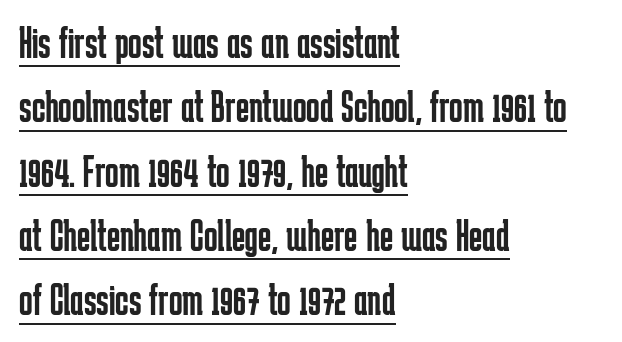
Standard letterfit; no display-style spreading of the glyphs. The face used here is a sans, in the tradition of grotesques and geometrics. The text block is weighted toward the left margin, trailing off unevenly rightward. The type sits square on the baseline with zero lean. Underline: present.
